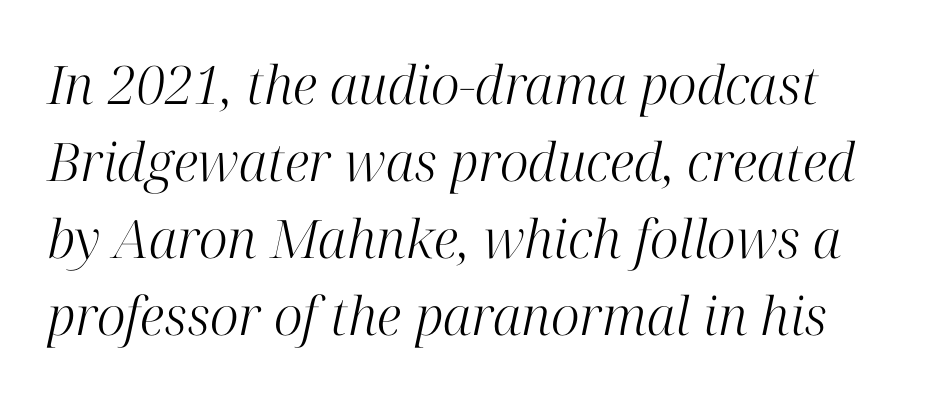
Is the type slanted? Yes — the strokes lean at a clear angle. The designer left line spacing at the default. These lines are rendered in a variable-pitch font. Between one letter and the next there's only the usual sliver of space. The foot of each line stays bare and open.
